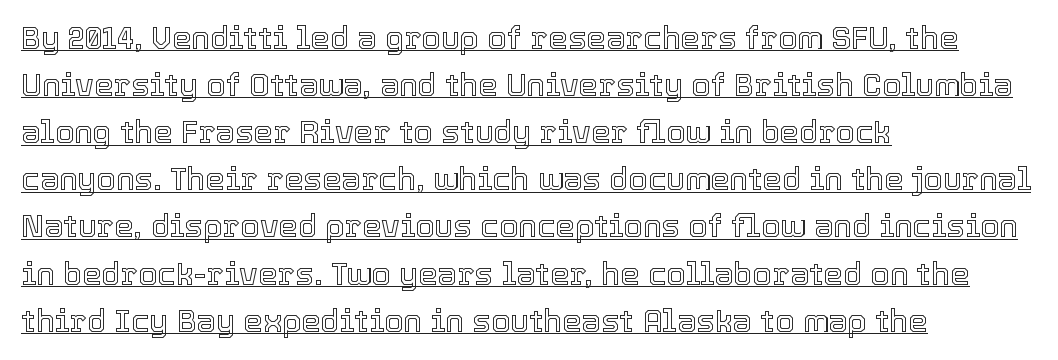
Q: Is the text italic (slanted)? A: No, it is upright.
Q: Is the text underlined? A: Yes.
Q: How is the paragraph aligned? A: Left-aligned.
Q: Is the spacing between letters normal or unusually wide? A: Normal.
Q: Is the spacing between lines tight, normal or loose? A: Normal.
Q: Width (condensed, normal, or wide)? A: Normal.
Q: x-height? A: Medium.
Q: Monospaced? A: No.
